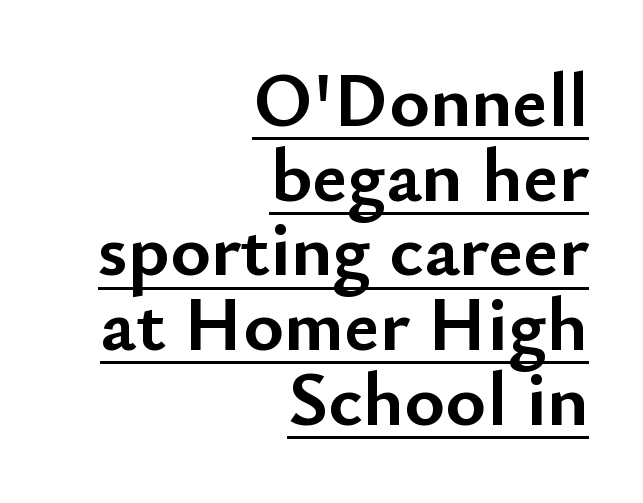
Q: Is the text bold? A: Yes.
Q: Is the text italic (slanted)? A: No, it is upright.
Q: Is the typeface a serif or a sans-serif typeface? A: Sans-serif.
Q: Is the text underlined? A: Yes.
Q: How is the paragraph aligned? A: Right-aligned.
Q: Is the spacing between letters normal or unusually wide? A: Normal.
Q: Is the spacing between lines tight, normal or loose? A: Tight.
Q: Width (condensed, normal, or wide)? A: Normal.
Q: Stroke contrast? A: Low.
Q: x-height? A: Small.
Q: Monospaced? A: No.
